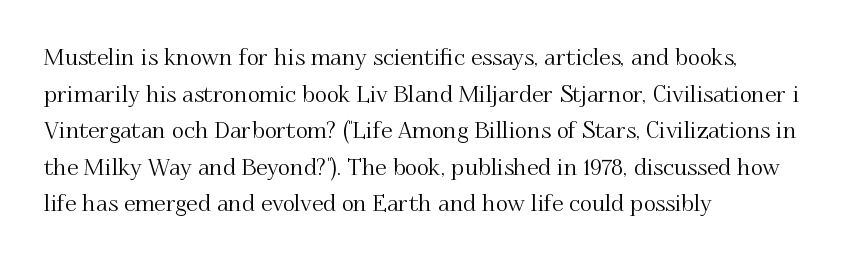
Q: Is the text italic (slanted)? A: No, it is upright.
Q: Is the text underlined? A: No.
Q: How is the paragraph aligned? A: Left-aligned.
Q: Is the spacing between letters normal or unusually wide? A: Normal.
Q: Is the spacing between lines tight, normal or loose? A: Normal.
